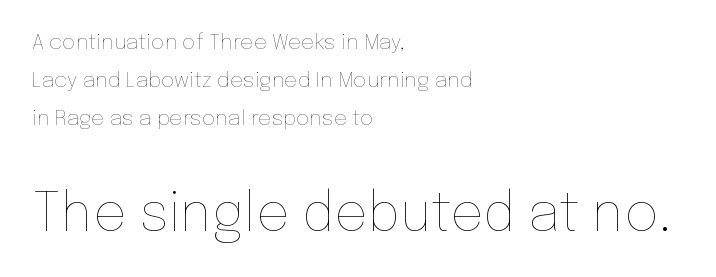
Q: Is the text bold? A: No.
Q: Is the text italic (slanted)? A: No, it is upright.
Q: Is the text underlined? A: No.
Q: How is the paragraph aligned? A: Left-aligned.
Q: Is the spacing between letters normal or unusually wide? A: Normal.
Q: Which block of text is set in a larger size, the first (top) or the second (bottom)? A: The second (bottom) one.
Q: Width (condensed, normal, or wide)? A: Normal.
Q: Stroke contrast? A: Low.
Q: x-height? A: Medium.
Q: Monospaced? A: No.
